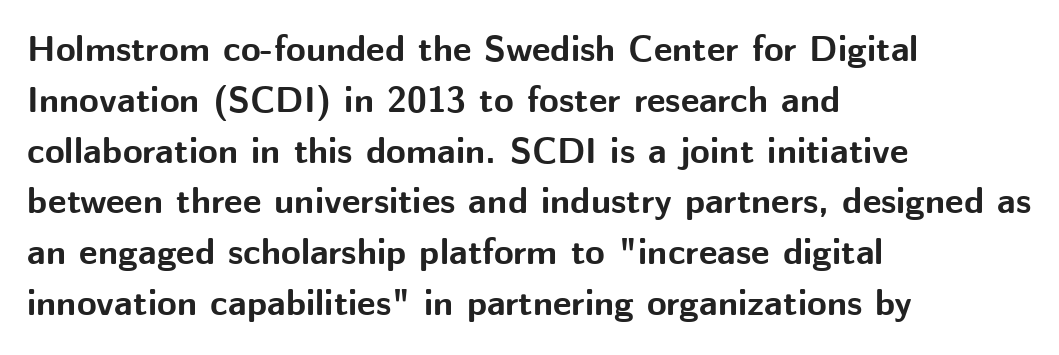
The image shows 36 px bold sans-serif type, upright; set left-aligned, normal line spacing (1.41x), normal letter spacing, not underlined; medium stroke contrast and a medium x-height.
